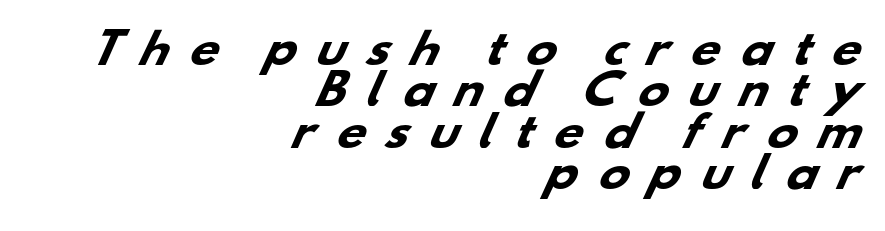
Varying glyph widths throughout — classic text-font behaviour. Unlike a traditional serif, this face leaves its strokes unadorned. Compared with typical body copy, the letter spacing here is much looser. Reading down the column, the eye jumps only a short way to each next line. Weight check: bold — yes, fully. The setting favours the right margin, as signatures and pull-quotes sometimes do.
